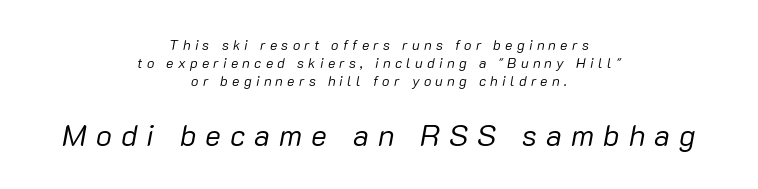
Q: Is the text bold? A: No.
Q: Is the text italic (slanted)? A: Yes, it leans right by about 10 degrees.
Q: Is the text underlined? A: No.
Q: How is the paragraph aligned? A: Centered.
Q: Is the spacing between letters normal or unusually wide? A: Unusually wide.
Q: Is the spacing between lines tight, normal or loose? A: Normal.
Q: Which block of text is set in a larger size, the first (top) or the second (bottom)? A: The second (bottom) one.
Q: Width (condensed, normal, or wide)? A: Normal.
Q: Stroke contrast? A: Low.
Q: x-height? A: Medium.
Q: Monospaced? A: No.
